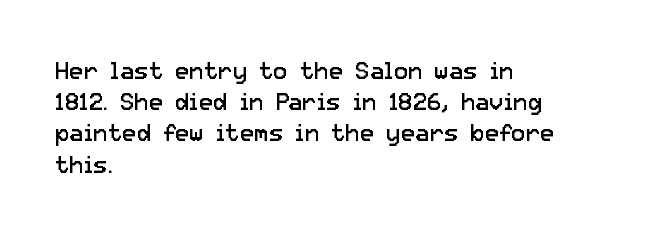
The ragged edge is on the right, which tells us the setting is flush left. The passage shown is not underscored anywhere. These lines were composed using upright roman letters. This sample uses plain, unmodified letter spacing. Reading down the column, the eye jumps a familiar distance to each next line.
